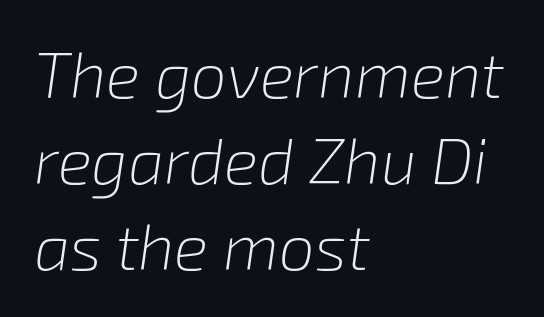
{"italic": "yes", "lean": "right", "slant_degrees": 8, "bold": "no", "weight": "light", "width": "normal", "stroke_contrast": "low", "x_height": "medium", "monospaced": "no", "underline": "no", "align": "left", "line_spacing": "normal", "line_spacing_ratio": 1.34, "letter_spacing": "normal", "letter_spacing_em": 0.0, "glyph_px": 64}
